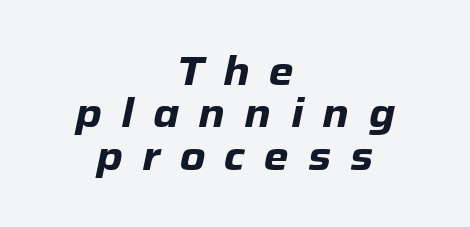
Q: Is the text bold? A: Yes.
Q: Is the text italic (slanted)? A: Yes, it leans right by about 12 degrees.
Q: Is the text underlined? A: No.
Q: How is the paragraph aligned? A: Centered.
Q: Is the spacing between letters normal or unusually wide? A: Unusually wide.
Q: Is the spacing between lines tight, normal or loose? A: Tight.
Q: Width (condensed, normal, or wide)? A: Normal.
Q: Stroke contrast? A: Low.
Q: x-height? A: Medium.
Q: Monospaced? A: No.
